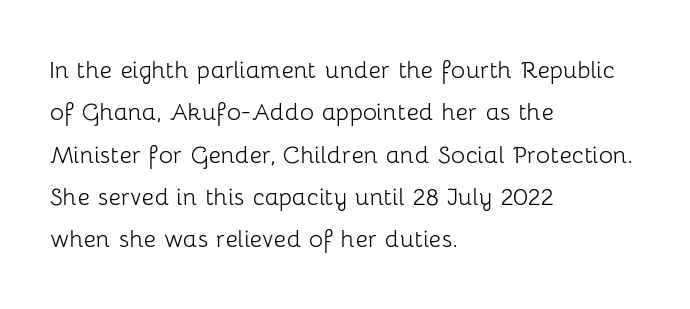
The image shows 30 px light sans-serif type, upright; set left-aligned, normal line spacing (1.41x), normal letter spacing, not underlined; low stroke contrast and a medium x-height.
